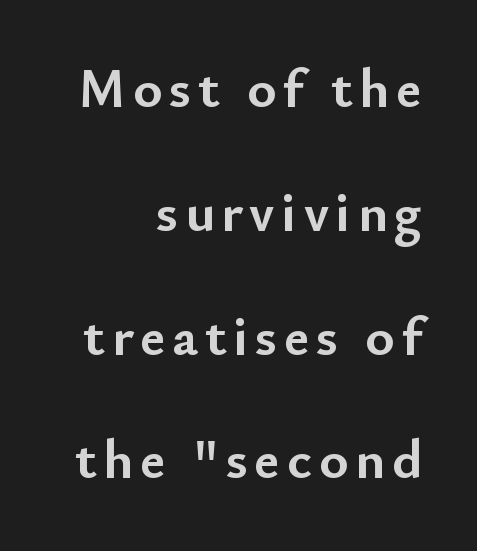
The image shows 56 px semibold sans-serif type, upright; set right-aligned, loose line spacing (2.21x), not underlined; low stroke contrast and a small x-height.
